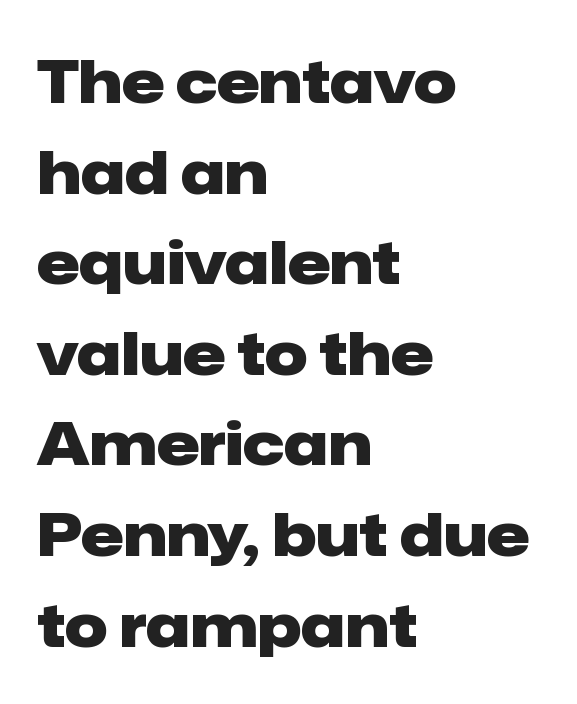
{"serif": "no", "italic": "no", "bold": "yes", "weight": "heavy", "width": "normal", "stroke_contrast": "low", "x_height": "medium", "monospaced": "no", "underline": "no", "align": "left", "line_spacing": "normal", "line_spacing_ratio": 1.51, "letter_spacing": "normal", "letter_spacing_em": 0.0, "glyph_px": 60}
